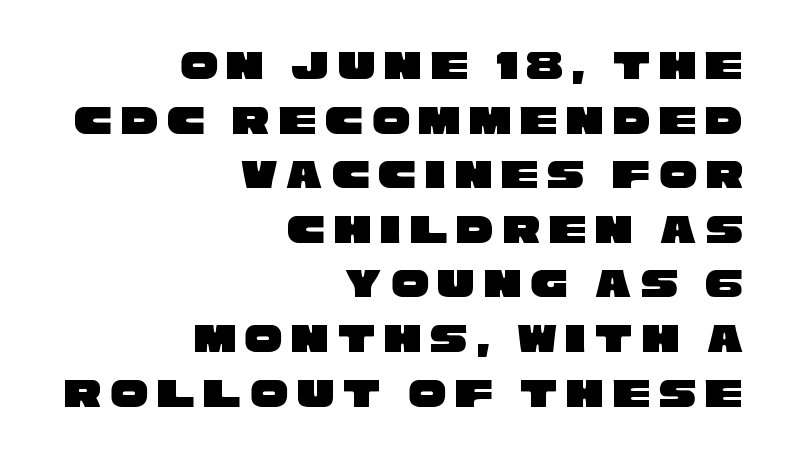
The image shows 42 px wide sans-serif type; set right-aligned, normal line spacing (1.3x), unusually wide letter spacing (+0.21 em), not underlined; low stroke contrast and a large x-height.
